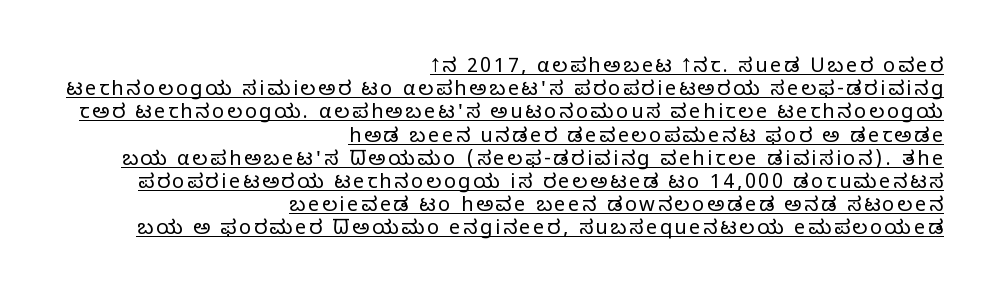
A student would call this right alignment; a typographer would say flush right, rag left. No extra ink here — the face is not bold. This is underlined copy, the kind a proofreader might mark for attention. Unlike italic type, these characters show no tilt at all.
